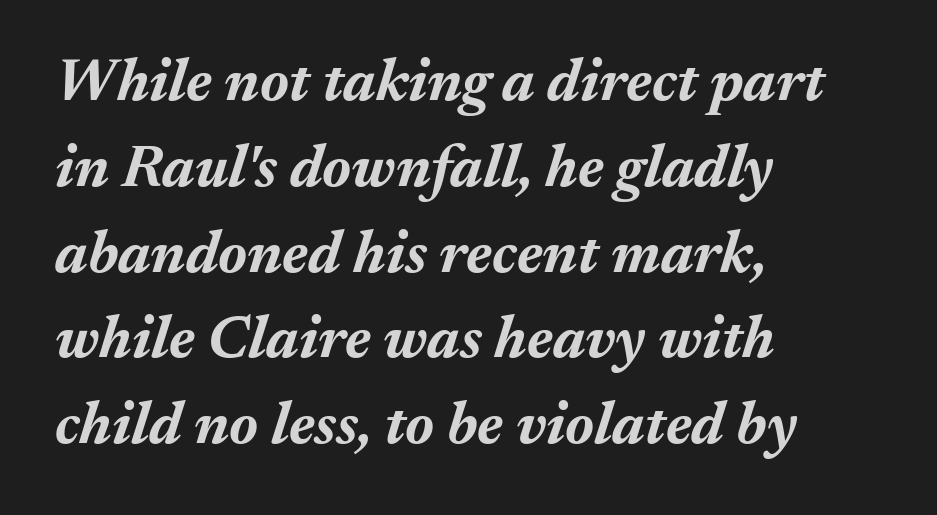
Q: Is the text bold? A: Yes.
Q: Is the text italic (slanted)? A: Yes, it leans right by about 17 degrees.
Q: Is the text underlined? A: No.
Q: How is the paragraph aligned? A: Left-aligned.
Q: Is the spacing between letters normal or unusually wide? A: Normal.
Q: Is the spacing between lines tight, normal or loose? A: Normal.
Q: Width (condensed, normal, or wide)? A: Normal.
Q: Stroke contrast? A: Medium.
Q: x-height? A: Medium.
Q: Monospaced? A: No.
